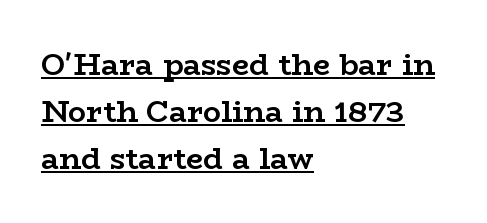
Weight: bold. This sample has the flowing, uneven cadence of proportional lettering. The text block is weighted toward the left margin, trailing off unevenly rightward. Letterform terminals end in serifs throughout the passage. Each new line begins a customary step beneath the previous one. Default kerning and tracking; the words read as compact shapes.
